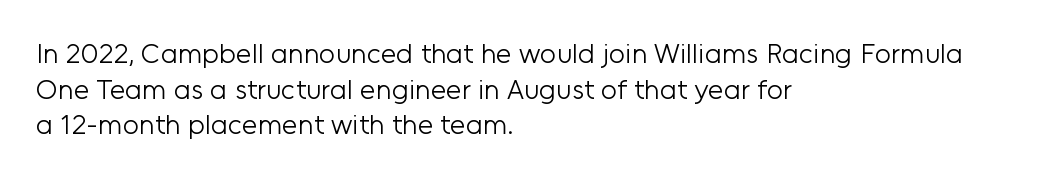
The image shows 28 px light sans-serif type, upright; set left-aligned, normal line spacing (1.27x), normal letter spacing, not underlined; low stroke contrast and a medium x-height.
